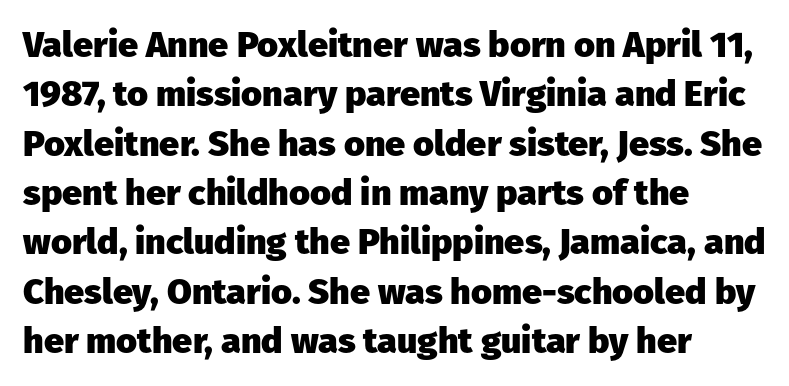
The image shows 36 px heavy sans-serif type, upright; set left-aligned, normal line spacing (1.37x), normal letter spacing, not underlined; low stroke contrast and a medium x-height.
